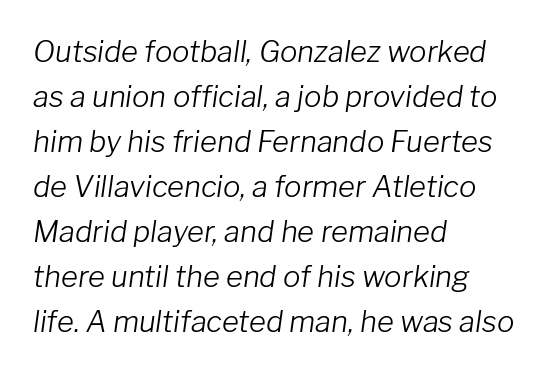
The image shows 29 px light type, italic (leaning right); set left-aligned, normal line spacing (1.55x), normal letter spacing, not underlined; low stroke contrast and a medium x-height.
